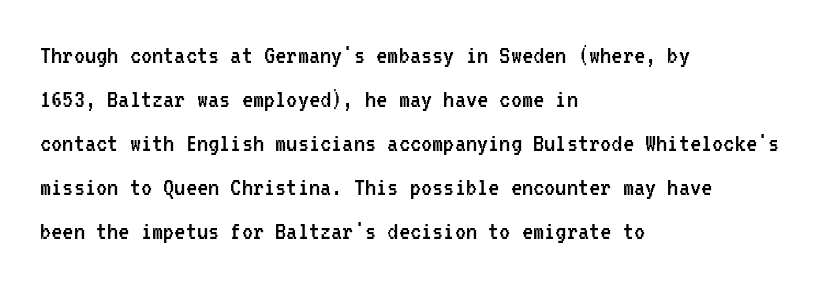
{"serif": "no", "italic": "no", "bold": "no", "weight": "regular", "width": "condensed", "stroke_contrast": "low", "x_height": "medium", "monospaced": "yes", "underline": "no", "align": "left", "line_spacing": "normal", "line_spacing_ratio": 1.57, "letter_spacing": "normal", "letter_spacing_em": 0.0, "glyph_px": 28}
